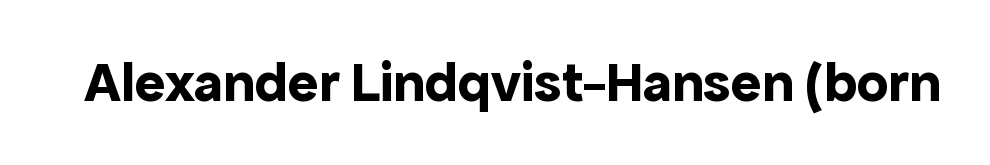
Note the varied advance widths — an 'i' is clearly narrower than an 'm'. The lettering holds an erect, upright posture throughout. Just letters on the line, the space beneath them empty. This sample uses a sans-serif face. These lines keep a tight, regular rhythm from letter to letter.
